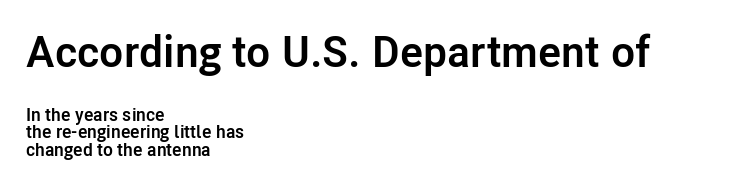
The image shows 44 px semibold sans-serif type, upright; set left-aligned, tight line spacing (0.97x), normal letter spacing, not underlined; the first (top) block is 2.44x larger; low stroke contrast and a medium x-height.
